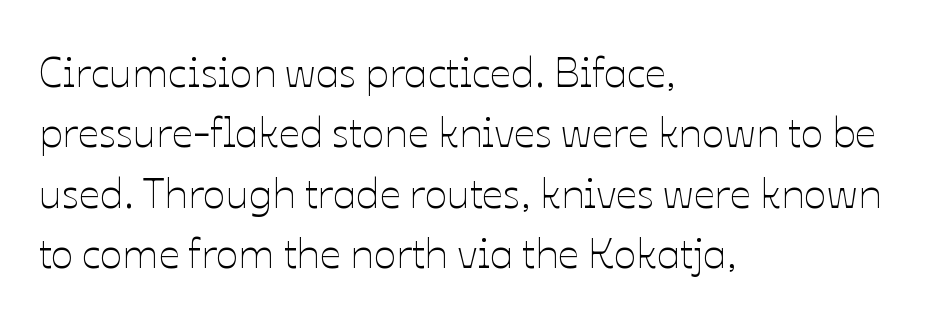
Looks like regular typesetting: each glyph gets only the width it needs. Evenly set lines give the paragraph a standard silhouette. Does extra space separate the letters? No, they use regular spacing. Ascenders rise straight up at ninety degrees. Compared with a centered layout, this one pins lines to the left instead.
